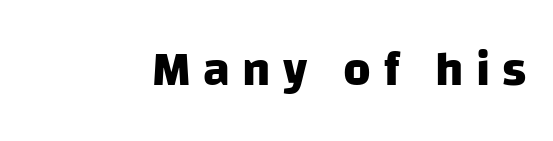
The image shows 48 px heavy sans-serif type; set right-aligned, unusually wide letter spacing (+0.26 em), not underlined; low stroke contrast and a large x-height.
